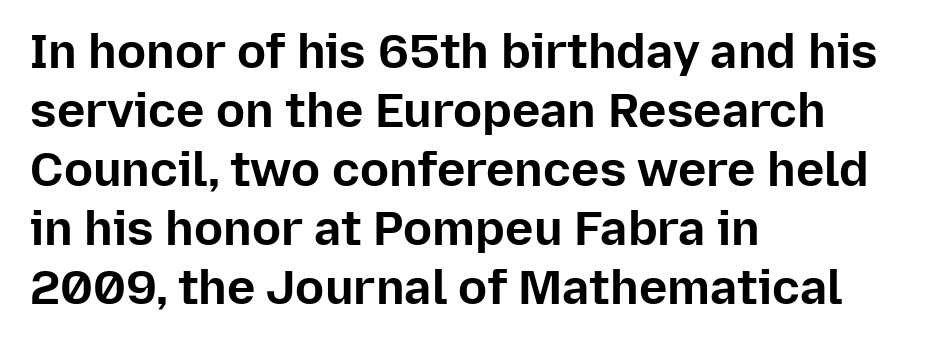
{"serif": "no", "italic": "no", "bold": "yes", "weight": "bold", "width": "normal", "stroke_contrast": "low", "x_height": "medium", "monospaced": "no", "underline": "no", "align": "left", "line_spacing_ratio": 1.23, "letter_spacing": "normal", "letter_spacing_em": 0.0, "glyph_px": 48}
